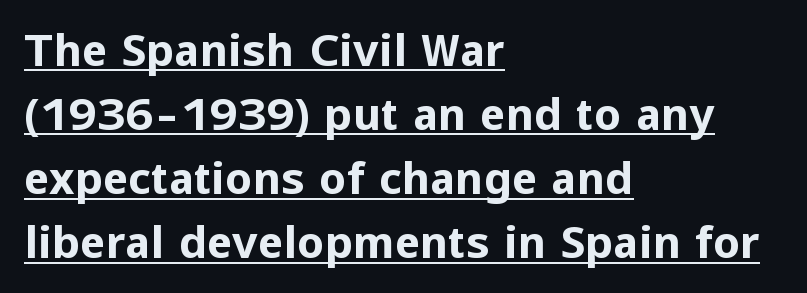
Q: Is the text bold? A: Yes.
Q: Is the text italic (slanted)? A: No, it is upright.
Q: Is the typeface a serif or a sans-serif typeface? A: Sans-serif.
Q: Is the text underlined? A: Yes.
Q: How is the paragraph aligned? A: Left-aligned.
Q: Is the spacing between letters normal or unusually wide? A: Normal.
Q: Is the spacing between lines tight, normal or loose? A: Normal.
Q: Width (condensed, normal, or wide)? A: Normal.
Q: Stroke contrast? A: Low.
Q: x-height? A: Medium.
Q: Monospaced? A: No.
